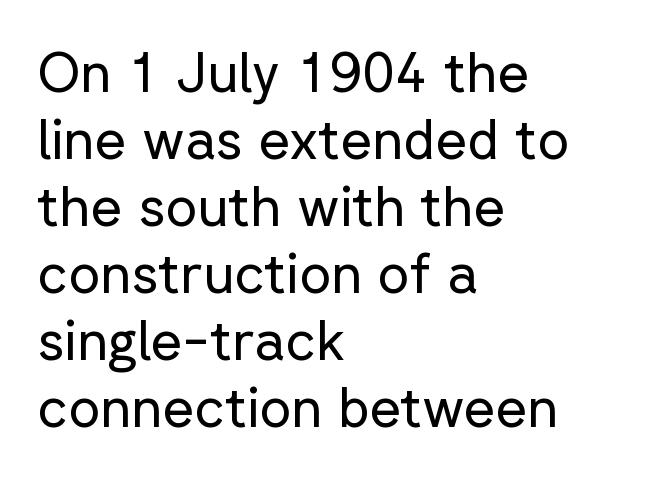
Stems here are at most as thick as an everyday book face. Vertical strokes here are truly vertical. The rendering anchors every line to the left-hand side. The characters display no serif detailing; their extremities are plain. A bare baseline throughout the passage. Each letter keeps its own natural width here, so spacing adapts to shape.
